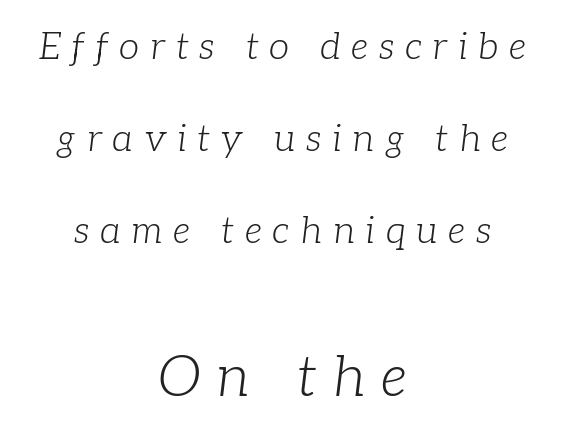
The image shows 56 px light serif type, italic (leaning right); set centered, loose line spacing (2.48x), unusually wide letter spacing (+0.29 em), not underlined; the second (bottom) block is 1.51x larger; low stroke contrast and a medium x-height.
